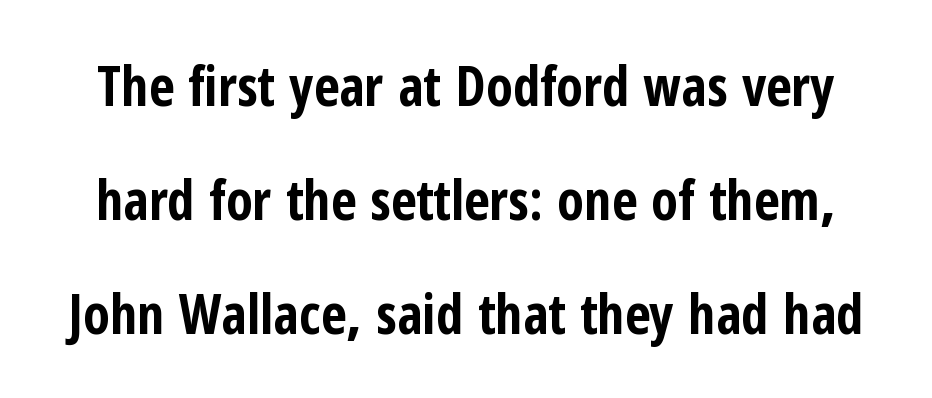
Q: Is the text bold? A: Yes.
Q: Is the text italic (slanted)? A: No, it is upright.
Q: Is the typeface a serif or a sans-serif typeface? A: Sans-serif.
Q: Is the text underlined? A: No.
Q: Is the spacing between letters normal or unusually wide? A: Normal.
Q: Is the spacing between lines tight, normal or loose? A: Loose.
Q: Width (condensed, normal, or wide)? A: Condensed.
Q: Stroke contrast? A: Low.
Q: x-height? A: Medium.
Q: Monospaced? A: No.
